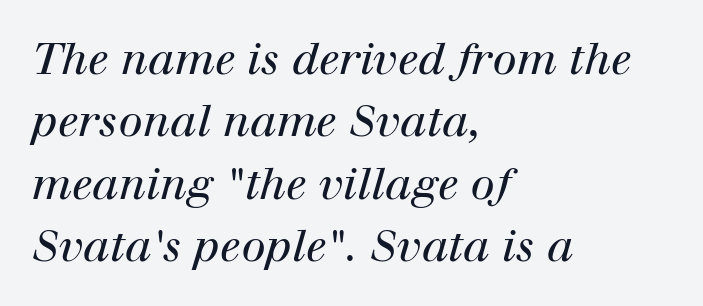
The image shows 44 px regular-weight serif type, italic (leaning right); set left-aligned, normal line spacing (1.42x), normal letter spacing, not underlined; high stroke contrast and a medium x-height.
